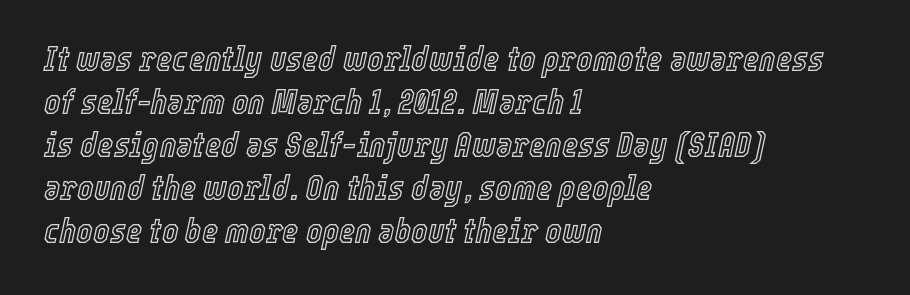
It's the slanting kind of type. Each letter keeps its own natural width here, so spacing adapts to shape. The rag falls on the right side of this text block. The type is set solid horizontally, with unmodified tracking.
